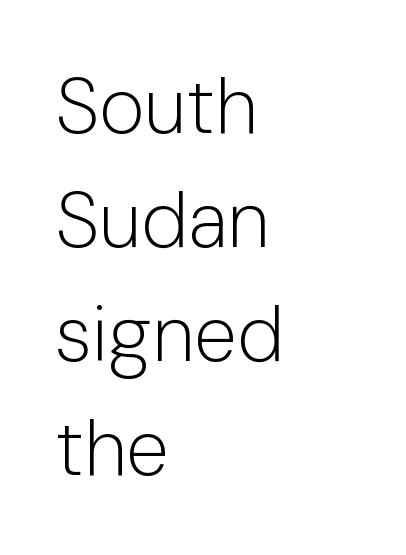
Q: Is the text bold? A: No.
Q: Is the text italic (slanted)? A: No, it is upright.
Q: Is the typeface a serif or a sans-serif typeface? A: Sans-serif.
Q: Is the text underlined? A: No.
Q: How is the paragraph aligned? A: Left-aligned.
Q: Is the spacing between letters normal or unusually wide? A: Normal.
Q: Is the spacing between lines tight, normal or loose? A: Normal.
Q: Width (condensed, normal, or wide)? A: Normal.
Q: Stroke contrast? A: Low.
Q: x-height? A: Medium.
Q: Monospaced? A: No.
